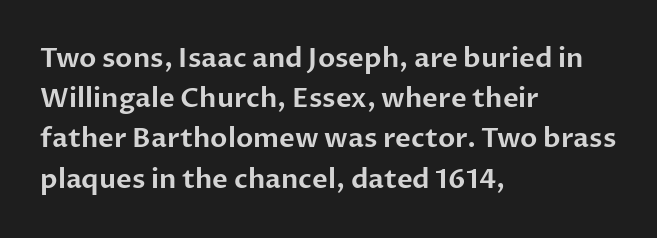
Summary of vertical rhythm: regular, with standard interline spacing. No italicization has been applied; the sample stays upright. One-word summary of the alignment: left. The line texture is even and compact thanks to regular tracking. The space directly below the letters is spotless.
